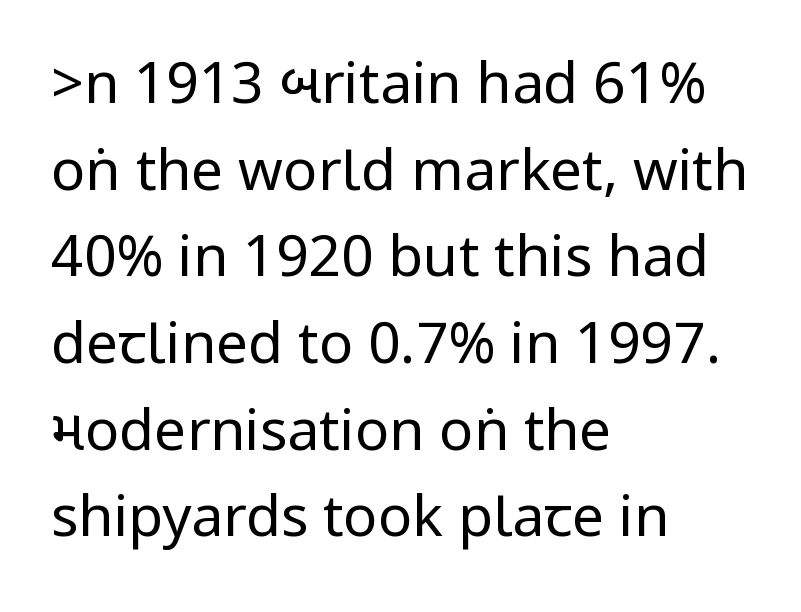
Q: Is the text bold? A: No.
Q: Is the text italic (slanted)? A: No, it is upright.
Q: Is the typeface a serif or a sans-serif typeface? A: Sans-serif.
Q: Is the text underlined? A: No.
Q: How is the paragraph aligned? A: Left-aligned.
Q: Is the spacing between letters normal or unusually wide? A: Normal.
Q: Is the spacing between lines tight, normal or loose? A: Normal.
Q: Width (condensed, normal, or wide)? A: Condensed.
Q: Stroke contrast? A: Low.
